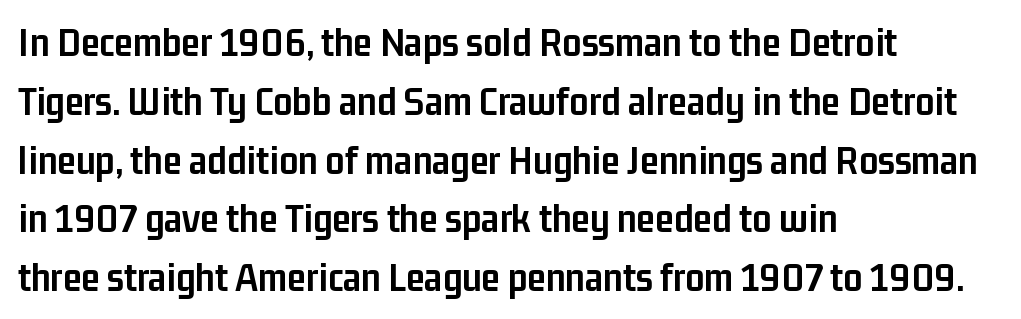
The image shows 42 px semibold, condensed sans-serif type, upright; set left-aligned, normal line spacing (1.4x), normal letter spacing, not underlined; low stroke contrast and a medium x-height.
